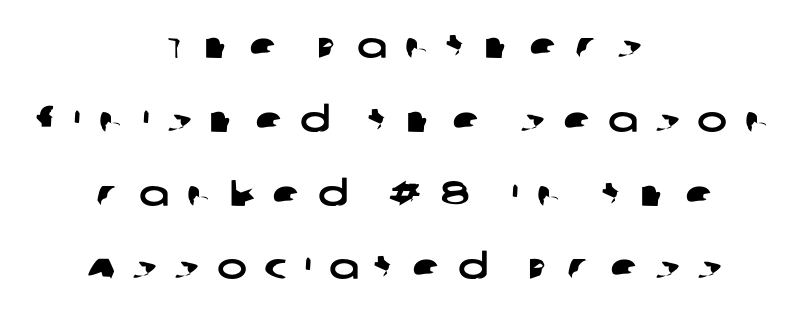
{"serif": "no", "width": "wide", "stroke_contrast": "low", "x_height": "large", "monospaced": "no", "underline": "no", "align": "center", "line_spacing": "loose", "line_spacing_ratio": 2.05, "letter_spacing": "wide", "letter_spacing_em": 0.48, "glyph_px": 36}
